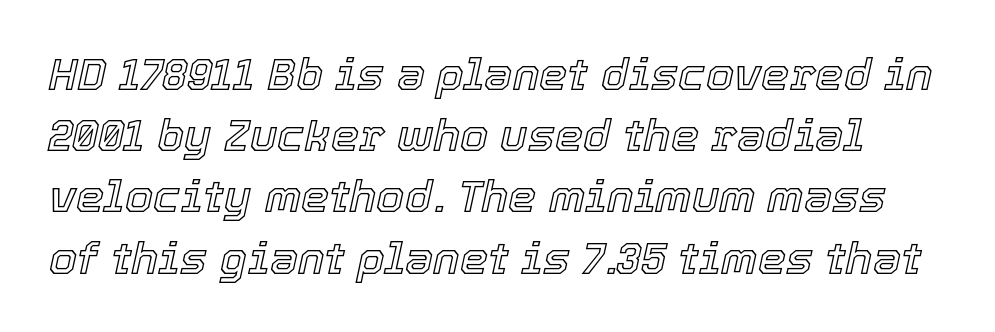
This sample has the flowing, uneven cadence of proportional lettering. Summary of vertical rhythm: regular, with standard interline spacing. Nobody drew a line under any word here. Tracking here is standard; glyphs follow each other at the usual distance. Posture: slanted.
